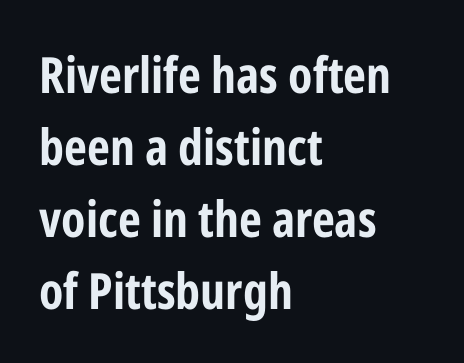
How are the letters spaced? Ordinarily, with no added tracking. The face used here is proportionally spaced, like ordinary book or web type. These lines sit exactly where default settings would place them. The setting favours the left margin, as ordinary paragraphs usually do.
